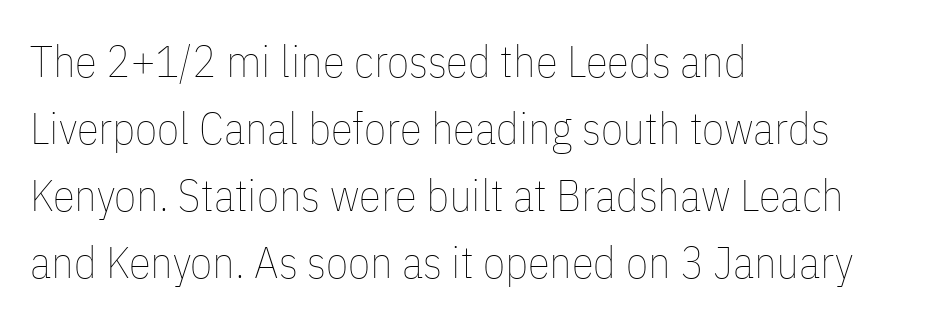
This reads as an unemphasized weight, regular at the heaviest. The letters advance in unequal steps, a hallmark of proportional type. Students, observe: this is what conventionally led text looks like. Posture: vertical. Students, note that the glyphs here touch the page at normal intervals.
